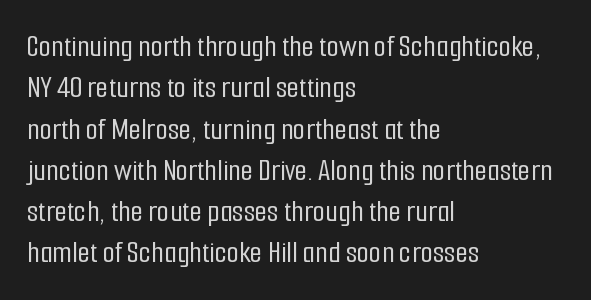
{"serif": "no", "italic": "no", "width": "condensed", "stroke_contrast": "low", "x_height": "medium", "monospaced": "no", "underline": "no", "align": "left", "line_spacing": "normal", "line_spacing_ratio": 1.29, "letter_spacing": "normal", "letter_spacing_em": 0.0, "glyph_px": 32}
